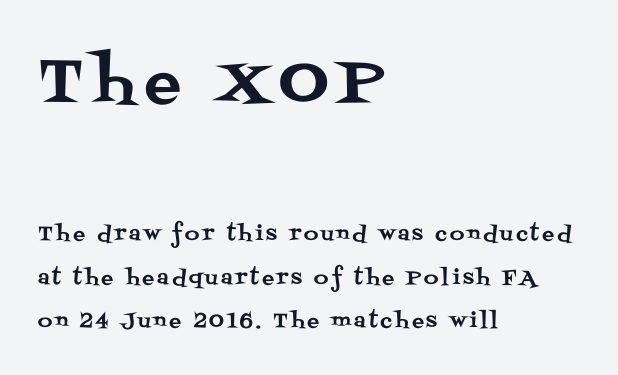
The image shows 61 px serif type, upright; set left-aligned, loose line spacing (2.17x), not underlined; the first (top) block is 3.05x larger; medium stroke contrast and a large x-height.
